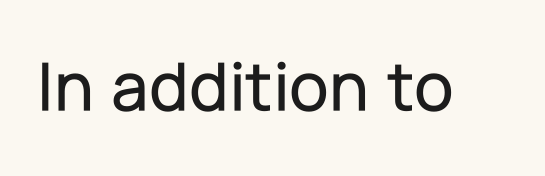
{"serif": "no", "italic": "no", "width": "normal", "stroke_contrast": "low", "x_height": "medium", "monospaced": "no", "underline": "no", "letter_spacing": "normal", "letter_spacing_em": 0.0, "glyph_px": 72}
